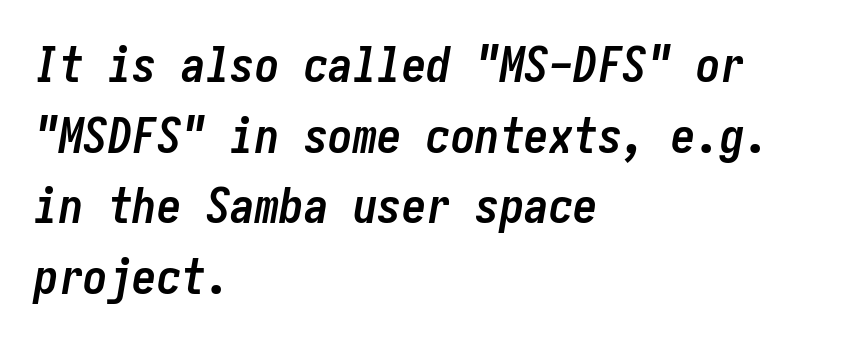
{"italic": "yes", "lean": "right", "slant_degrees": 10, "bold": "yes", "weight": "semibold", "width": "condensed", "stroke_contrast": "low", "x_height": "medium", "underline": "no", "align": "left", "line_spacing": "normal", "line_spacing_ratio": 1.44, "letter_spacing": "normal", "letter_spacing_em": 0.0, "glyph_px": 49}
